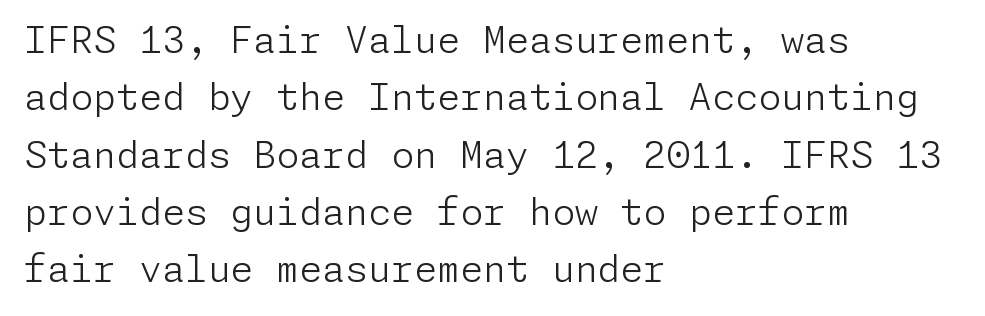
Q: Is the text bold? A: No.
Q: Is the text italic (slanted)? A: No, it is upright.
Q: Is the typeface a serif or a sans-serif typeface? A: Sans-serif.
Q: Is the text underlined? A: No.
Q: How is the paragraph aligned? A: Left-aligned.
Q: Is the spacing between letters normal or unusually wide? A: Normal.
Q: Is the spacing between lines tight, normal or loose? A: Normal.
Q: Width (condensed, normal, or wide)? A: Normal.
Q: Stroke contrast? A: Low.
Q: x-height? A: Medium.
